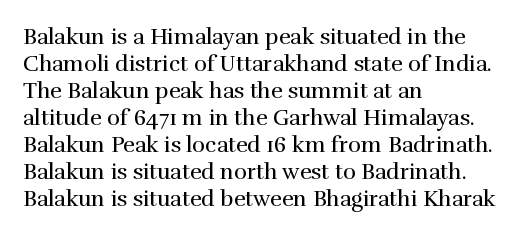
Q: Is the text bold? A: No.
Q: Is the text italic (slanted)? A: No, it is upright.
Q: Is the text underlined? A: No.
Q: How is the paragraph aligned? A: Left-aligned.
Q: Is the spacing between letters normal or unusually wide? A: Normal.
